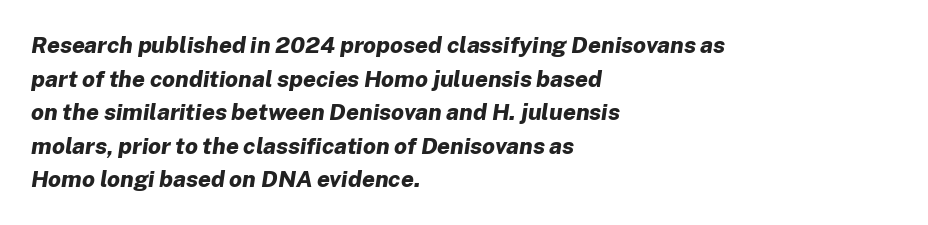
Q: Is the text bold? A: Yes.
Q: Is the text italic (slanted)? A: Yes, it leans right by about 8 degrees.
Q: Is the text underlined? A: No.
Q: How is the paragraph aligned? A: Left-aligned.
Q: Is the spacing between letters normal or unusually wide? A: Normal.
Q: Is the spacing between lines tight, normal or loose? A: Normal.
